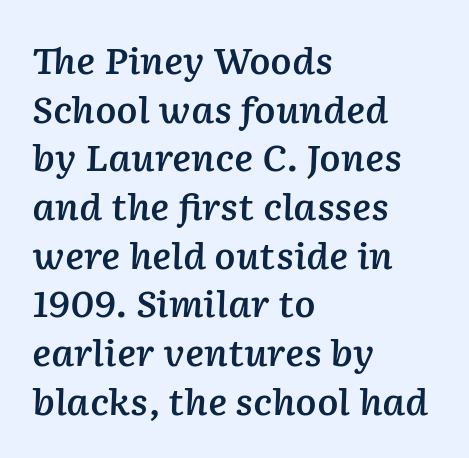
The image shows 35 px semibold type, italic (leaning right); set left-aligned, normal line spacing (1.39x), normal letter spacing, not underlined; low stroke contrast and a medium x-height.
